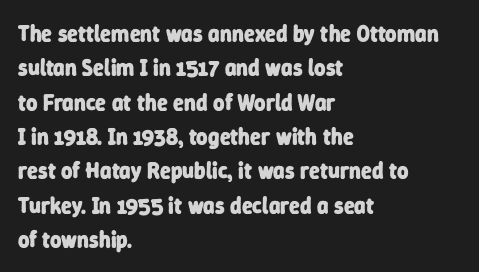
The image shows 22 px bold type; set left-aligned, normal line spacing (1.56x), normal letter spacing, not underlined.
